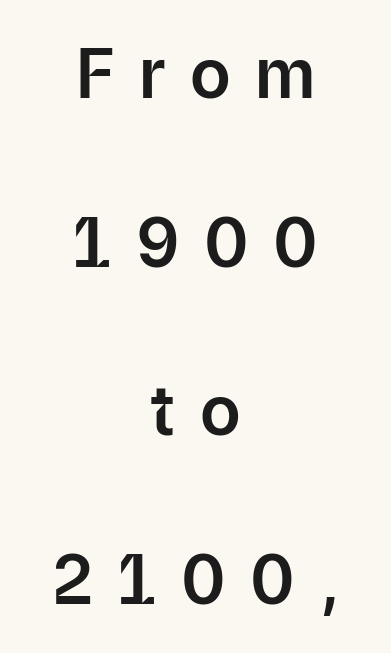
The image shows 68 px sans-serif type, upright; set centered, loose line spacing (2.48x), unusually wide letter spacing (+0.36 em), not underlined; low stroke contrast and a medium x-height.
